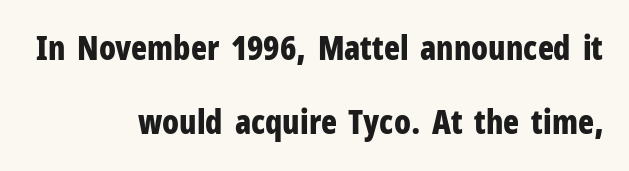
The image shows 33 px bold, condensed sans-serif type, upright; set right-aligned, loose line spacing (2.25x), normal letter spacing, not underlined; low stroke contrast and a medium x-height.
